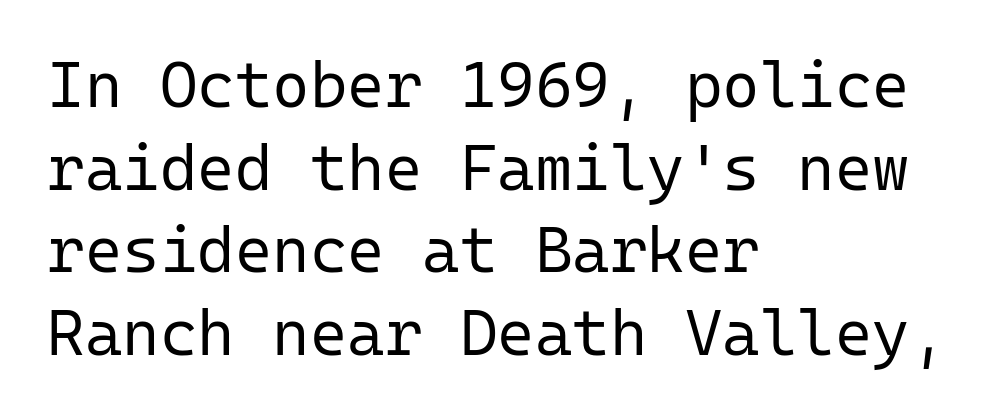
Q: Is the text bold? A: No.
Q: Is the text italic (slanted)? A: No, it is upright.
Q: Is the typeface a serif or a sans-serif typeface? A: Sans-serif.
Q: Is the text underlined? A: No.
Q: How is the paragraph aligned? A: Left-aligned.
Q: Is the spacing between letters normal or unusually wide? A: Normal.
Q: Is the spacing between lines tight, normal or loose? A: Normal.
Q: Width (condensed, normal, or wide)? A: Normal.
Q: Stroke contrast? A: Low.
Q: x-height? A: Medium.
Q: Monospaced? A: Yes.
